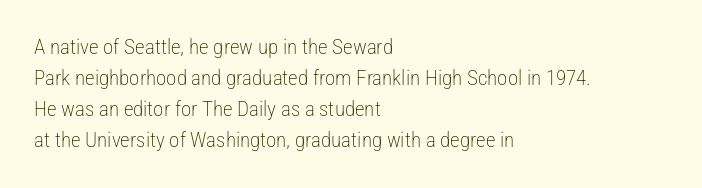
No chunkiness to these letters — they're not bold. The area under the type is left untouched. This rendering uses left alignment, leaving the right contour irregular. The font's upright variant was chosen for this text. Compared with typical body copy, the letter spacing here is the same.
